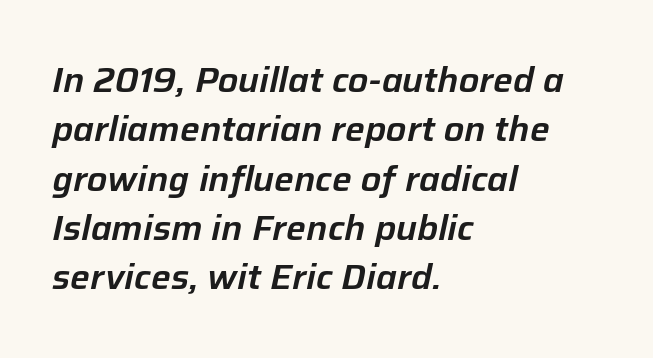
{"italic": "yes", "lean": "right", "slant_degrees": 12, "width": "normal", "stroke_contrast": "low", "x_height": "medium", "monospaced": "no", "underline": "no", "align": "left", "line_spacing": "normal", "line_spacing_ratio": 1.41, "letter_spacing": "normal", "letter_spacing_em": 0.0, "glyph_px": 35}
